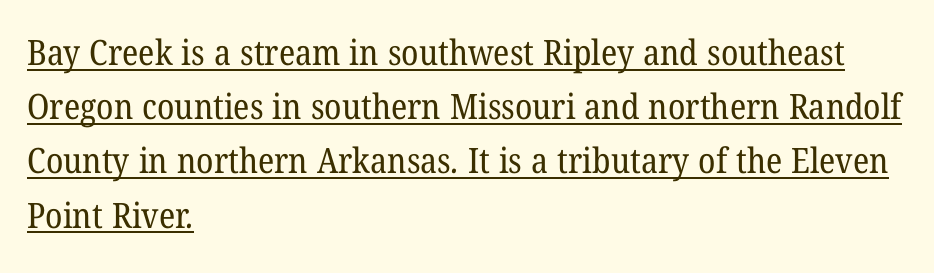
Q: Is the text bold? A: No.
Q: Is the typeface a serif or a sans-serif typeface? A: Serif.
Q: Is the text underlined? A: Yes.
Q: How is the paragraph aligned? A: Left-aligned.
Q: Is the spacing between letters normal or unusually wide? A: Normal.
Q: Is the spacing between lines tight, normal or loose? A: Normal.
Q: Width (condensed, normal, or wide)? A: Normal.
Q: Stroke contrast? A: Low.
Q: x-height? A: Medium.
Q: Monospaced? A: No.
